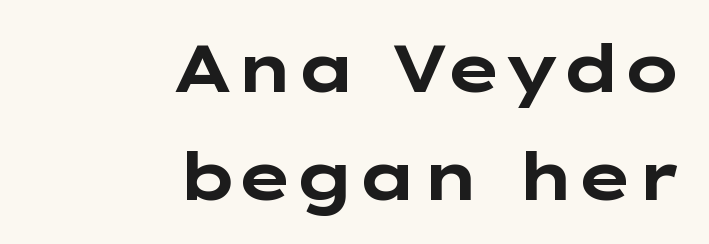
{"serif": "no", "italic": "no", "bold": "yes", "weight": "bold", "width": "wide", "stroke_contrast": "low", "x_height": "medium", "monospaced": "no", "underline": "no", "align": "right", "line_spacing": "normal", "line_spacing_ratio": 1.64, "letter_spacing": "normal", "letter_spacing_em": 0.0, "glyph_px": 66}
